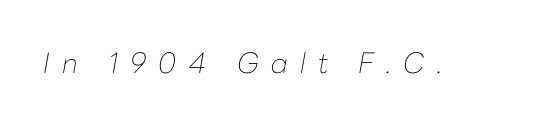
The image shows 28 px thin type, italic (leaning right); set unusually wide letter spacing (+0.43 em), not underlined; low stroke contrast and a medium x-height.
